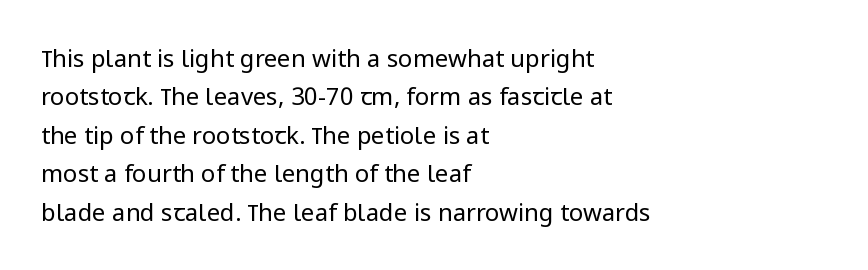
{"italic": "no", "bold": "no", "underline": "no", "align": "left", "line_spacing": "normal", "line_spacing_ratio": 1.6, "letter_spacing": "normal", "letter_spacing_em": 0.0, "glyph_px": 24}
